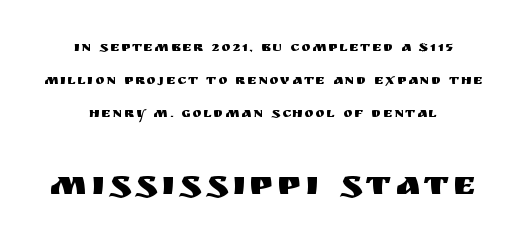
Check under the words: just untouched page. Notice the wide empty band between every row — that's loose leading. The letters in the lower block stand taller than those in the block above. Centered paragraph, ragged on both sides. The letters stand upright; this is a roman face. A sans-serif font was chosen for this passage.
